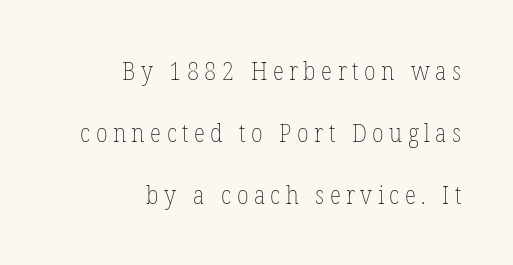
The image shows 26 px text type, upright; set right-aligned, loose line spacing (2.39x), unusually wide letter spacing (+0.21 em), not underlined.
